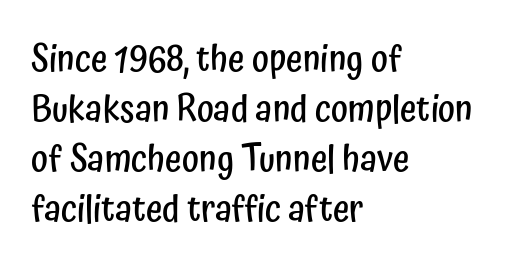
Proportional: the letters do not fall into vertical columns. The specimen reads as upright at a glance. The words here are not underlined. Look at the stroke-to-counter ratio: somewhat heavy, a semibold.
